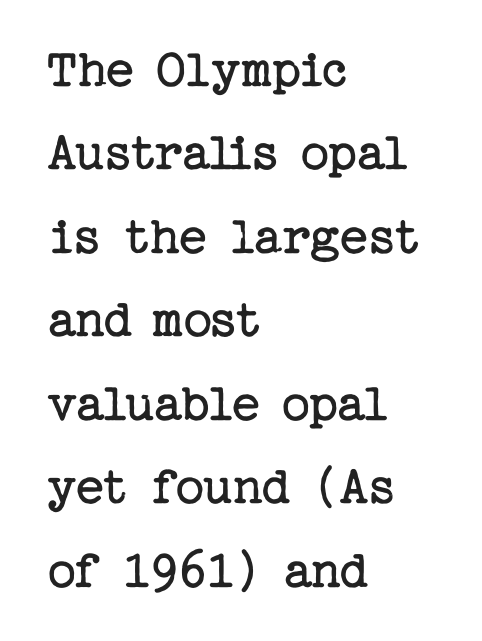
Q: Is the text bold? A: No.
Q: Is the text italic (slanted)? A: No, it is upright.
Q: Is the typeface a serif or a sans-serif typeface? A: Serif.
Q: Is the text underlined? A: No.
Q: How is the paragraph aligned? A: Left-aligned.
Q: Is the spacing between letters normal or unusually wide? A: Normal.
Q: Is the spacing between lines tight, normal or loose? A: Normal.
Q: Width (condensed, normal, or wide)? A: Normal.
Q: Stroke contrast? A: Low.
Q: x-height? A: Medium.
